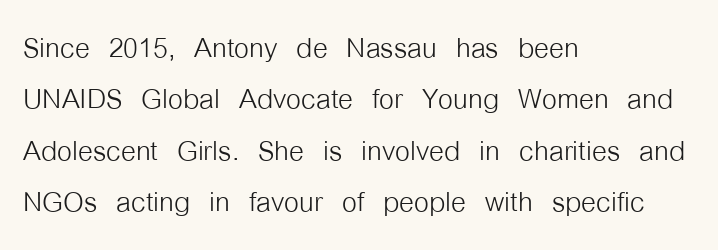
The image shows 38 px light, condensed sans-serif type, upright; set left-aligned, normal line spacing (1.35x), normal letter spacing, not underlined; low stroke contrast and a medium x-height.
